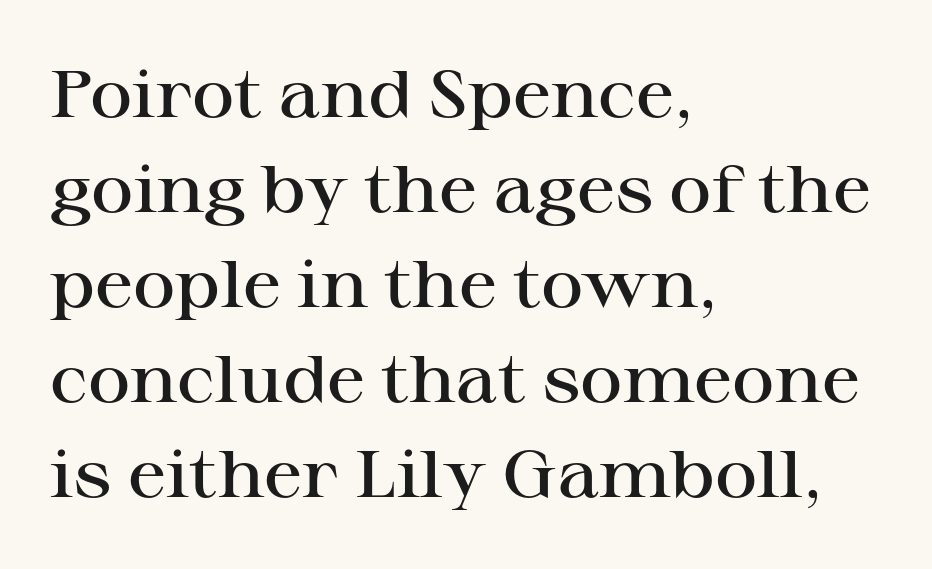
Q: Is the text bold? A: Semi-bold.
Q: Is the text italic (slanted)? A: No, it is upright.
Q: Is the typeface a serif or a sans-serif typeface? A: Serif.
Q: Is the text underlined? A: No.
Q: How is the paragraph aligned? A: Left-aligned.
Q: Is the spacing between letters normal or unusually wide? A: Normal.
Q: Is the spacing between lines tight, normal or loose? A: Normal.
Q: Width (condensed, normal, or wide)? A: Wide.
Q: Stroke contrast? A: High.
Q: x-height? A: Medium.
Q: Monospaced? A: No.
